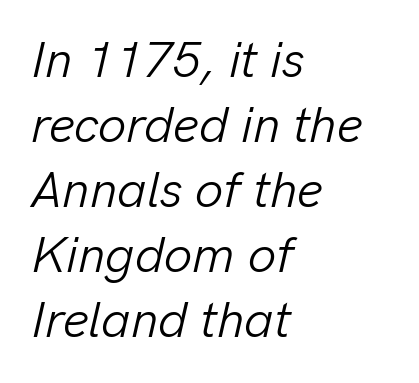
Character widths vary here, with narrow letters taking less room than wide ones. Style check: oblique. The passage shown is not underscored anywhere. In terms of leading, this rendering sits right in the middle. The lines are quadded left.
